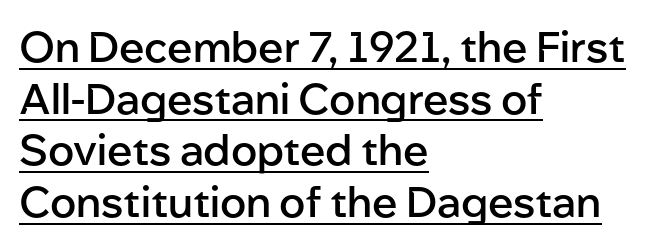
Q: Is the text bold? A: Semi-bold.
Q: Is the text italic (slanted)? A: No, it is upright.
Q: Is the typeface a serif or a sans-serif typeface? A: Sans-serif.
Q: Is the text underlined? A: Yes.
Q: How is the paragraph aligned? A: Left-aligned.
Q: Is the spacing between letters normal or unusually wide? A: Normal.
Q: Width (condensed, normal, or wide)? A: Normal.
Q: Stroke contrast? A: Low.
Q: x-height? A: Medium.
Q: Monospaced? A: No.
